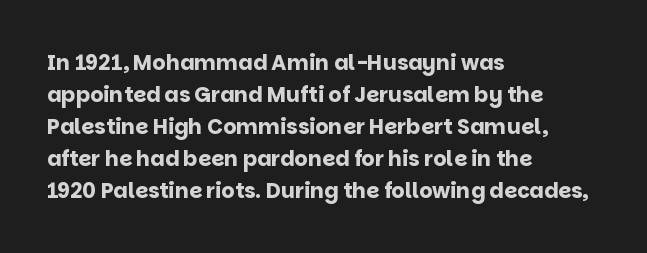
The type sits square on the baseline with zero lean. Summary of weight: heavy, a full bold. Interline gaps are of average width in this sample. The type is set solid horizontally, with unmodified tracking. Underline: absent.
